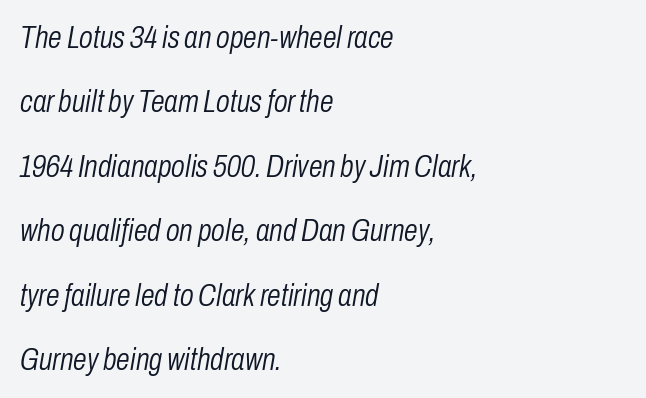
Q: Is the text bold? A: No.
Q: Is the text italic (slanted)? A: Yes, it leans right by about 10 degrees.
Q: Is the text underlined? A: No.
Q: How is the paragraph aligned? A: Left-aligned.
Q: Is the spacing between letters normal or unusually wide? A: Normal.
Q: Is the spacing between lines tight, normal or loose? A: Loose.
Q: Width (condensed, normal, or wide)? A: Condensed.
Q: Stroke contrast? A: Low.
Q: x-height? A: Medium.
Q: Monospaced? A: No.
